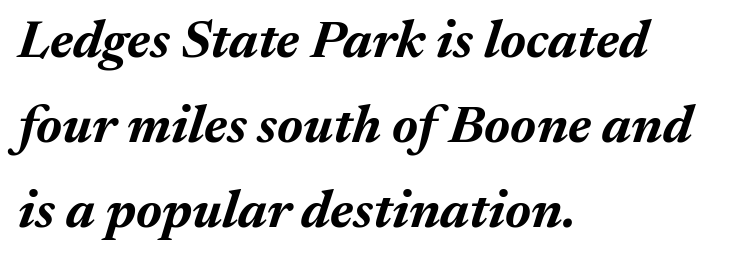
{"italic": "yes", "lean": "right", "slant_degrees": 17, "bold": "yes", "weight": "bold", "width": "normal", "stroke_contrast": "medium", "x_height": "medium", "monospaced": "no", "underline": "no", "align": "left", "line_spacing": "normal", "line_spacing_ratio": 1.6, "letter_spacing": "normal", "letter_spacing_em": 0.0, "glyph_px": 53}
